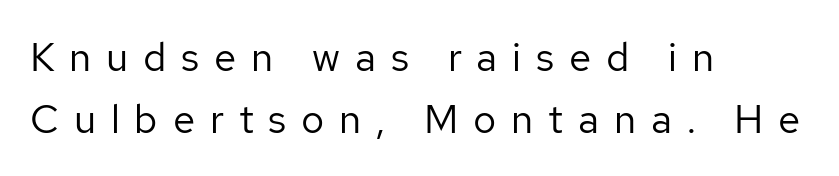
What's the leading like? Ordinary, nothing unusual. The passage is arranged the way most books set body copy — flush left. Lines of text with bare space underneath. This is the regular roman posture of the typeface. Stroke terminals: plain, sans-serif. Here the designer chose a conventional face with non-uniform glyph widths.
